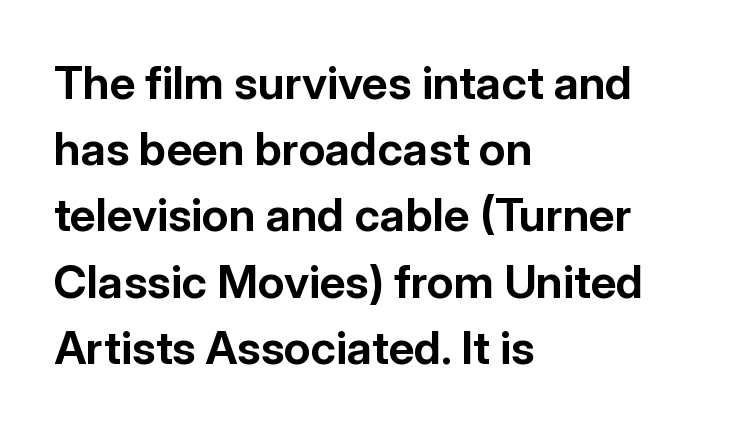
{"serif": "no", "italic": "no", "bold": "yes", "weight": "bold", "width": "normal", "stroke_contrast": "low", "x_height": "medium", "monospaced": "no", "underline": "no", "align": "left", "line_spacing": "normal", "line_spacing_ratio": 1.44, "letter_spacing": "normal", "letter_spacing_em": 0.0, "glyph_px": 46}
